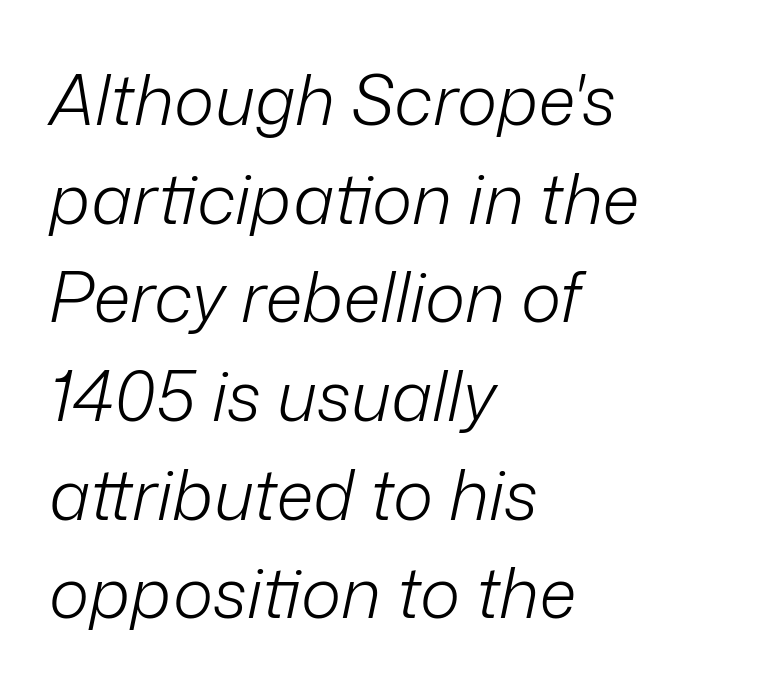
{"italic": "yes", "lean": "right", "slant_degrees": 12, "bold": "no", "weight": "light", "width": "normal", "stroke_contrast": "low", "x_height": "medium", "monospaced": "no", "underline": "no", "align": "left", "line_spacing": "normal", "line_spacing_ratio": 1.43, "letter_spacing": "normal", "letter_spacing_em": 0.0, "glyph_px": 69}
